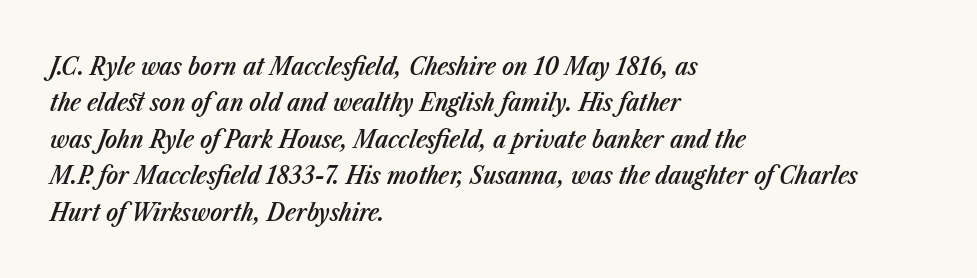
The image shows 25 px text type, italic (leaning right); set left-aligned, normal line spacing (1.46x), normal letter spacing, not underlined.
